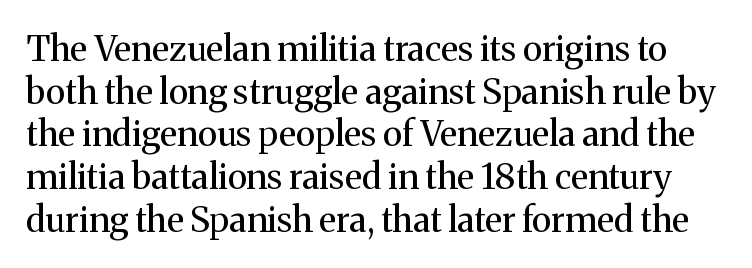
A roman cut, with each character standing at attention. Stroke mass is kept to a normal reading level or below. The letterforms sit shoulder to shoulder at normal distance. The type family on display is of the serif kind.
